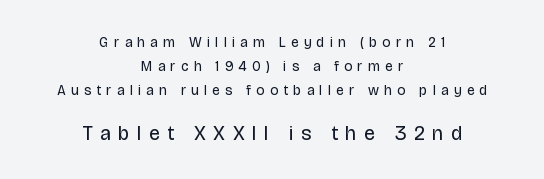
Q: Is the text bold? A: No.
Q: Is the text italic (slanted)? A: No, it is upright.
Q: Is the text underlined? A: No.
Q: How is the paragraph aligned? A: Centered.
Q: Is the spacing between letters normal or unusually wide? A: Unusually wide.
Q: Which block of text is set in a larger size, the first (top) or the second (bottom)? A: The second (bottom) one.
